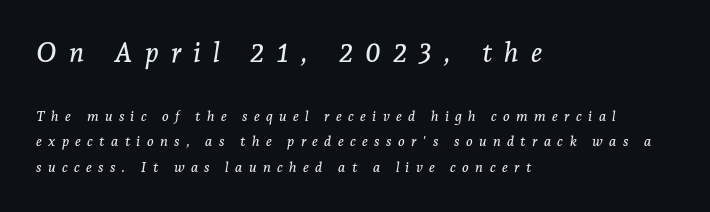
Is the block centered? No — it sits flush against the left margin. The font's italic variant was chosen for this text. Words appear elongated and porous because spacing is wide. The block sitting higher on the canvas is the one with enlarged characters. A clean baseline with only descenders dipping below it.
